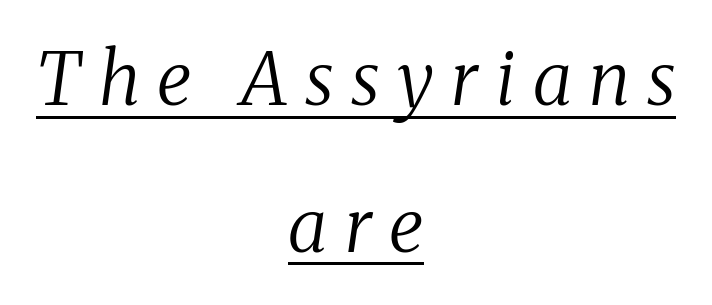
{"serif": "yes", "italic": "yes", "lean": "right", "slant_degrees": 8, "bold": "no", "weight": "regular", "width": "normal", "stroke_contrast": "medium", "x_height": "medium", "monospaced": "no", "underline": "yes", "align": "center", "line_spacing": "loose", "line_spacing_ratio": 2.01, "letter_spacing": "wide", "letter_spacing_em": 0.24, "glyph_px": 73}
